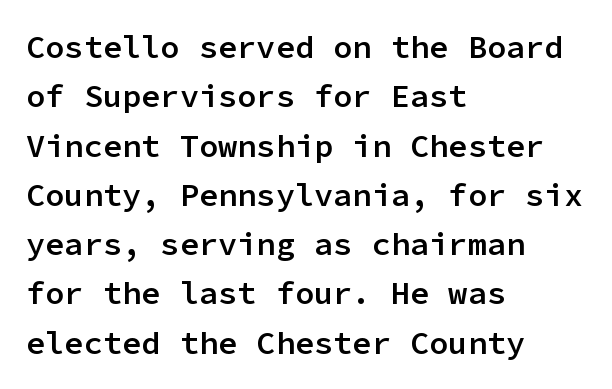
The image shows 32 px semibold sans-serif type, upright, monospaced; set left-aligned, normal line spacing (1.54x), normal letter spacing, not underlined; low stroke contrast and a medium x-height.
